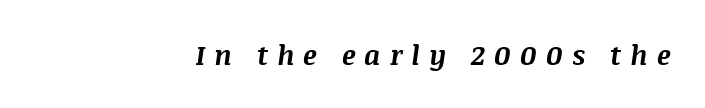
{"italic": "yes", "lean": "right", "slant_degrees": 8, "bold": "yes", "underline": "no", "align": "right", "letter_spacing": "wide", "letter_spacing_em": 0.33, "glyph_px": 27}
